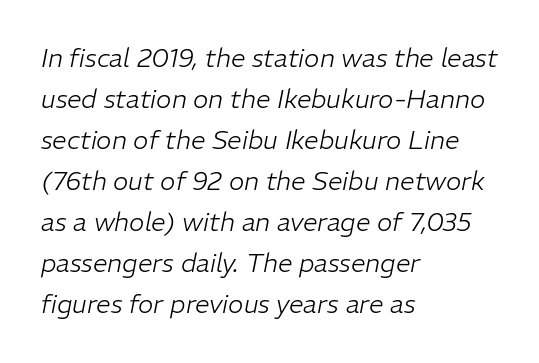
Q: Is the text bold? A: No.
Q: Is the text italic (slanted)? A: Yes, it leans right by about 11 degrees.
Q: Is the text underlined? A: No.
Q: How is the paragraph aligned? A: Left-aligned.
Q: Is the spacing between letters normal or unusually wide? A: Normal.
Q: Is the spacing between lines tight, normal or loose? A: Normal.
